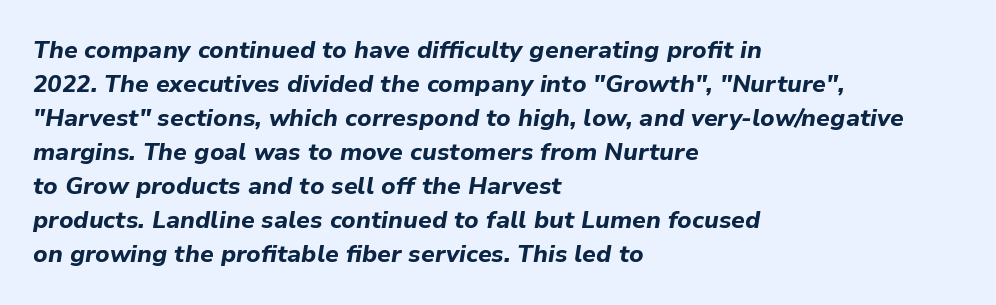
The image shows 24 px bold type, italic (leaning right); set left-aligned, normal line spacing (1.42x), normal letter spacing, not underlined.
